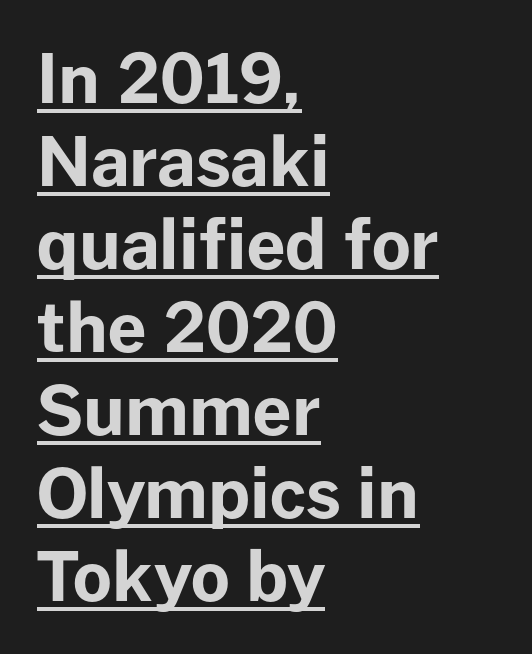
A continuous stroke trails under the words, as in a hyperlink. Honestly, the letter spacing is just normal — you wouldn't notice it. A dark, heavy texture on the line: the type is bold. Is this a sans? Yes — the strokes have no serifs. Looks like regular typesetting: each glyph gets only the width it needs. No italicization has been applied; the sample stays upright.
